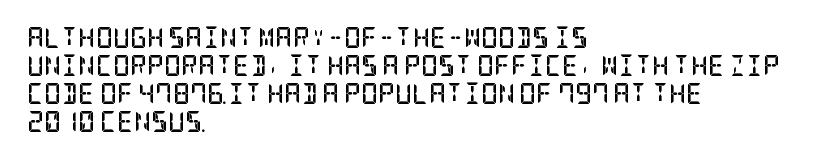
Q: Is the text bold? A: Yes.
Q: Is the text italic (slanted)? A: No, it is upright.
Q: Is the text underlined? A: No.
Q: How is the paragraph aligned? A: Left-aligned.
Q: Is the spacing between letters normal or unusually wide? A: Normal.
Q: Is the spacing between lines tight, normal or loose? A: Normal.
